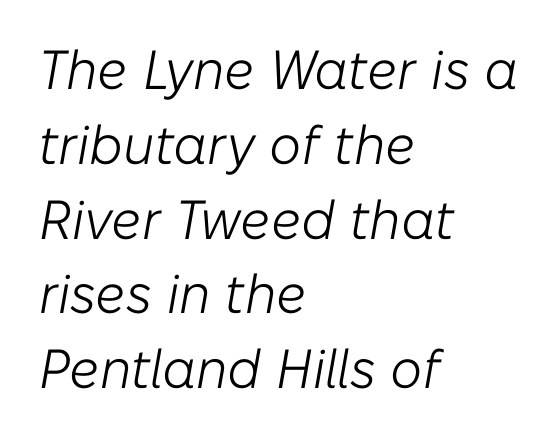
Q: Is the text bold? A: No.
Q: Is the text italic (slanted)? A: Yes, it leans right by about 10 degrees.
Q: Is the text underlined? A: No.
Q: How is the paragraph aligned? A: Left-aligned.
Q: Is the spacing between letters normal or unusually wide? A: Normal.
Q: Is the spacing between lines tight, normal or loose? A: Normal.
Q: Width (condensed, normal, or wide)? A: Normal.
Q: Stroke contrast? A: Low.
Q: x-height? A: Medium.
Q: Monospaced? A: No.
